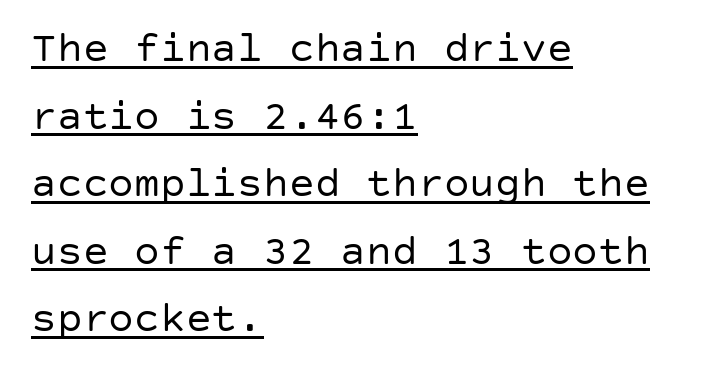
{"serif": "no", "italic": "no", "bold": "no", "weight": "regular", "width": "normal", "stroke_contrast": "low", "x_height": "large", "underline": "yes", "align": "left", "line_spacing": "normal", "line_spacing_ratio": 1.57, "letter_spacing": "normal", "letter_spacing_em": 0.0, "glyph_px": 43}
